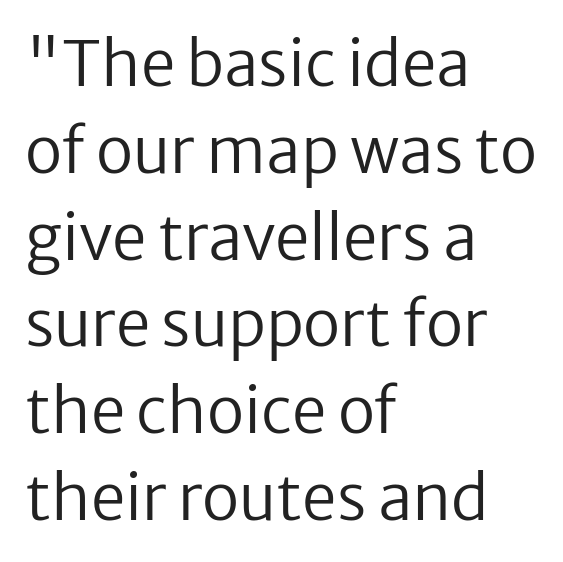
Q: Is the text bold? A: No.
Q: Is the text italic (slanted)? A: No, it is upright.
Q: Is the typeface a serif or a sans-serif typeface? A: Sans-serif.
Q: Is the text underlined? A: No.
Q: How is the paragraph aligned? A: Left-aligned.
Q: Is the spacing between letters normal or unusually wide? A: Normal.
Q: Is the spacing between lines tight, normal or loose? A: Normal.
Q: Width (condensed, normal, or wide)? A: Normal.
Q: Stroke contrast? A: Low.
Q: x-height? A: Medium.
Q: Monospaced? A: No.
